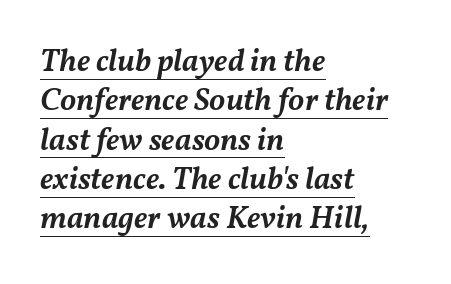
The image shows 32 px semibold type, italic (leaning right); set left-aligned, line spacing 1.23x, normal letter spacing, underlined; medium stroke contrast and a medium x-height.
